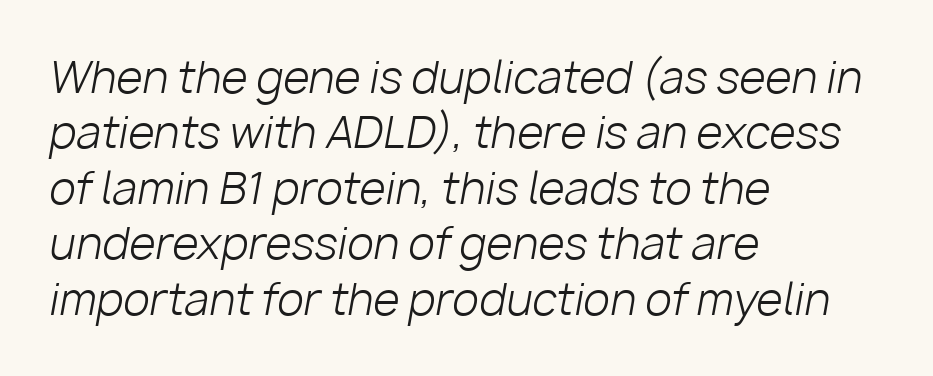
The image shows 43 px light type, italic (leaning right); set left-aligned, normal line spacing (1.29x), normal letter spacing, not underlined; low stroke contrast and a medium x-height.
